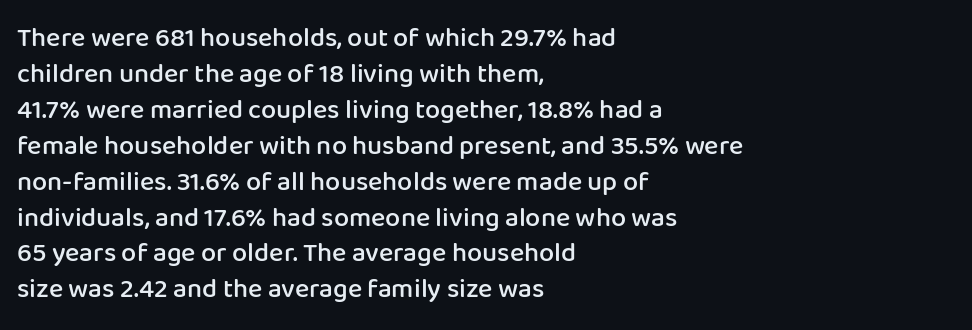
Does extra space separate the letters? No, they use regular spacing. Evenly set lines give the paragraph a standard silhouette. Nobody drew a line under any word here. Notice the strokes are somewhat thickened but not fully heavy: this is a semibold. Layout note: lines flush left.
